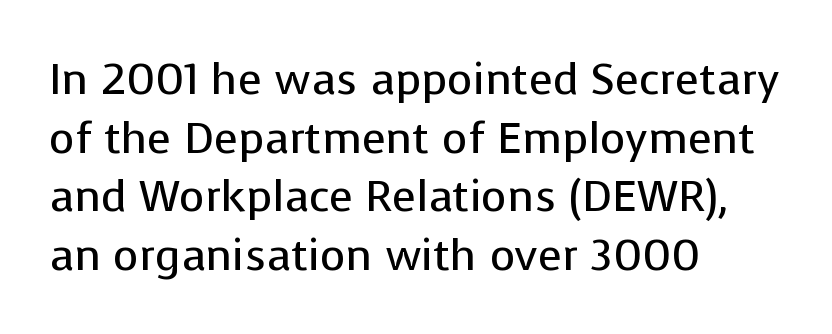
The typeface chosen for these lines omits serifs. Whoever set this chose a conventional vertical rhythm. Layout note: lines flush left. Think standard paragraph weight, or any step lighter than that. Spacing verdict: proportional, widths tailored to each character.
